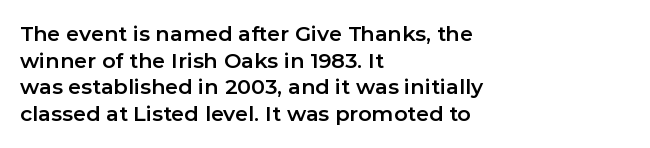
The image shows 21 px text type, upright; set left-aligned, normal line spacing (1.27x), normal letter spacing, not underlined.
